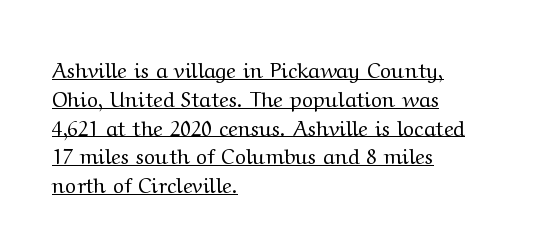
{"italic": "no", "bold": "no", "underline": "yes", "align": "left", "line_spacing": "normal", "line_spacing_ratio": 1.37, "letter_spacing": "normal", "letter_spacing_em": 0.0, "glyph_px": 21}
